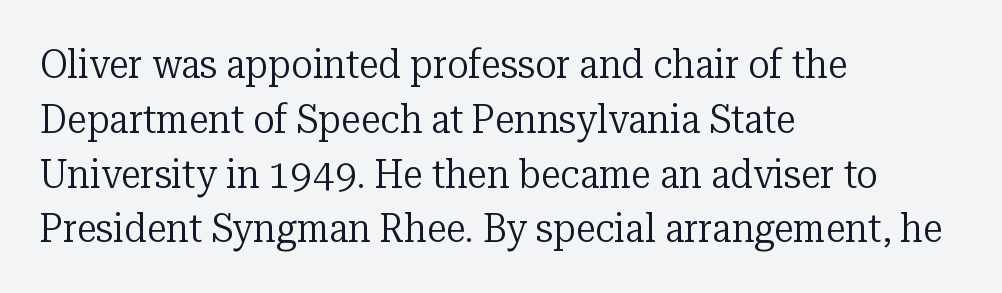
Q: Is the text bold? A: No.
Q: Is the text italic (slanted)? A: No, it is upright.
Q: Is the typeface a serif or a sans-serif typeface? A: Serif.
Q: Is the text underlined? A: No.
Q: How is the paragraph aligned? A: Left-aligned.
Q: Is the spacing between letters normal or unusually wide? A: Normal.
Q: Is the spacing between lines tight, normal or loose? A: Normal.
Q: Width (condensed, normal, or wide)? A: Normal.
Q: Stroke contrast? A: Low.
Q: x-height? A: Medium.
Q: Monospaced? A: No.
